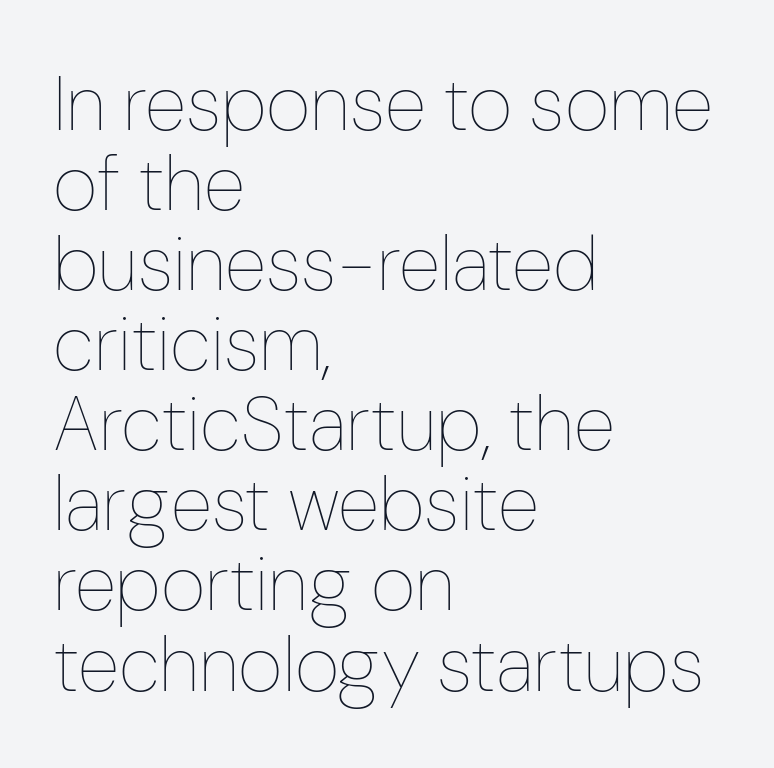
Q: Is the text bold? A: No.
Q: Is the text italic (slanted)? A: No, it is upright.
Q: Is the text underlined? A: No.
Q: How is the paragraph aligned? A: Left-aligned.
Q: Is the spacing between letters normal or unusually wide? A: Normal.
Q: Is the spacing between lines tight, normal or loose? A: Tight.
Q: Width (condensed, normal, or wide)? A: Condensed.
Q: Stroke contrast? A: Low.
Q: x-height? A: Medium.
Q: Monospaced? A: No.
